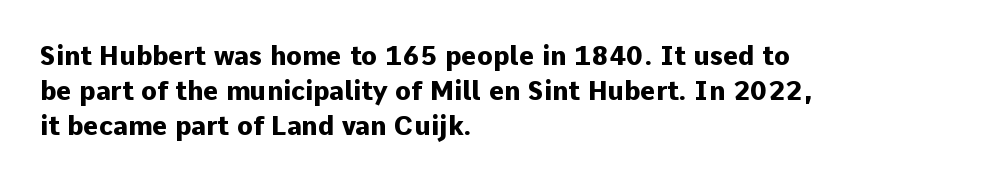
The baseline area is clear. The lines in this sample share a left origin and differ only in where they stop. The type is set solid horizontally, with unmodified tracking. Compared with typical paragraphs, the rows here are spaced about the same. Thick stems and heavy bowls — unmistakably bold. Ascenders rise straight up at ninety degrees.
